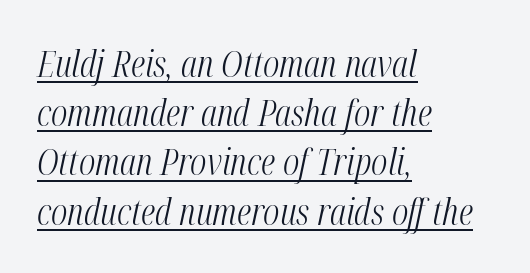
{"italic": "yes", "lean": "right", "slant_degrees": 12, "bold": "no", "weight": "light", "width": "condensed", "stroke_contrast": "medium", "x_height": "medium", "monospaced": "no", "underline": "yes", "align": "left", "line_spacing": "normal", "line_spacing_ratio": 1.33, "letter_spacing": "normal", "letter_spacing_em": 0.0, "glyph_px": 37}
